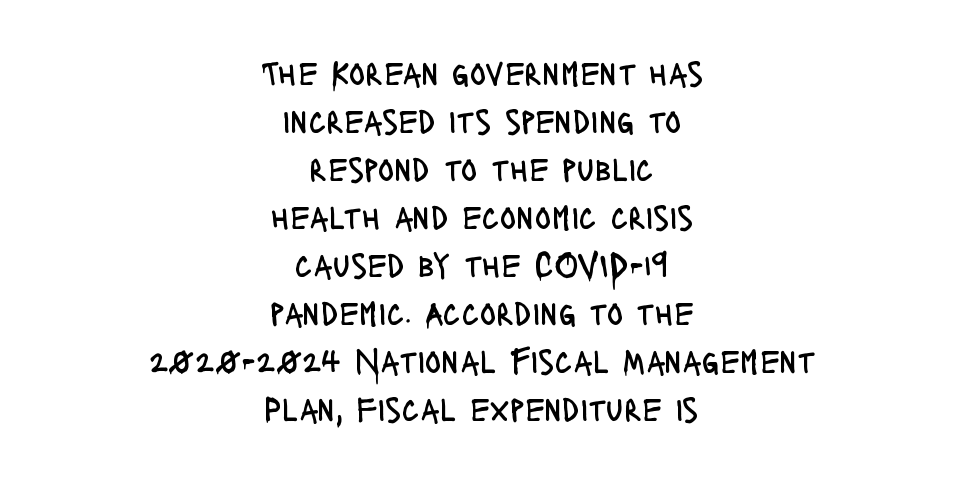
The passage shown is not underscored anywhere. Both edges are ragged and mirror each other, which tells us the setting is centered. Heaviness? Minimal to ordinary, like unemphasized prose. The rendering uses natural spacing where letterforms have individual widths. Characters follow at the spacing the type designer built in. Notice how descenders clear the ascenders below comfortably — that's standard leading.
